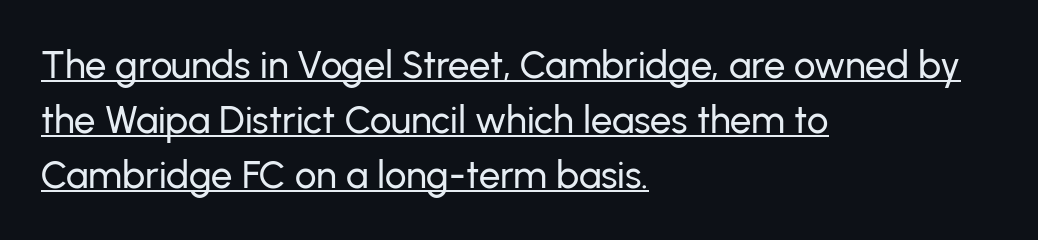
Looks like regular typesetting: each glyph gets only the width it needs. Left-aligned paragraph, ragged on the right. This rendering features underlined lettering. The lettering holds an erect, upright posture throughout. Spacing between characters is what you'd get straight out of the box. In terms of leading, this rendering sits right in the middle.
